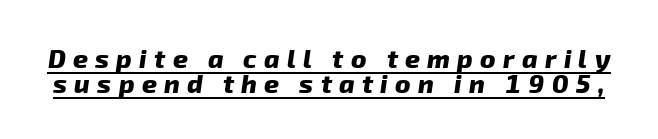
Spacing between characters has been opened up far beyond the box default. Quick note: interline space is minimal. Has an underline been added? It has. Each glyph is drawn with heavy, bold strokes.
